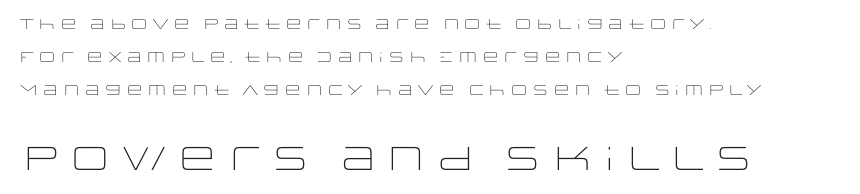
Q: Is the text bold? A: No.
Q: Is the text italic (slanted)? A: No, it is upright.
Q: Is the typeface a serif or a sans-serif typeface? A: Sans-serif.
Q: Is the text underlined? A: No.
Q: How is the paragraph aligned? A: Left-aligned.
Q: Is the spacing between letters normal or unusually wide? A: Normal.
Q: Is the spacing between lines tight, normal or loose? A: Loose.
Q: Which block of text is set in a larger size, the first (top) or the second (bottom)? A: The second (bottom) one.
Q: Width (condensed, normal, or wide)? A: Wide.
Q: Stroke contrast? A: Low.
Q: x-height? A: Large.
Q: Monospaced? A: No.
